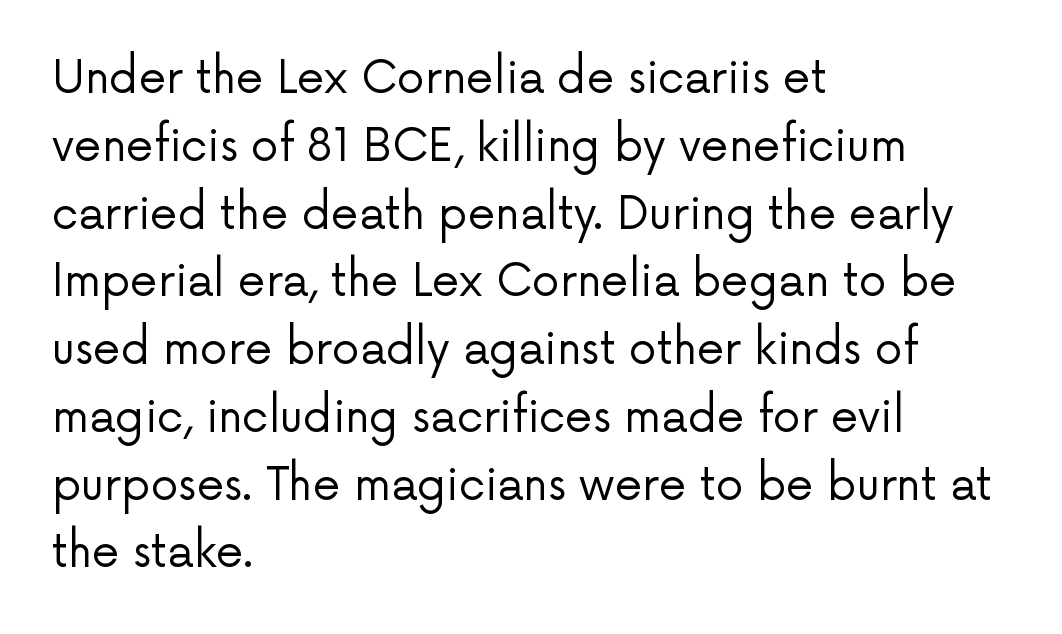
The image shows 44 px regular-weight sans-serif type, upright; set left-aligned, normal line spacing (1.54x), normal letter spacing, not underlined; low stroke contrast and a medium x-height.
